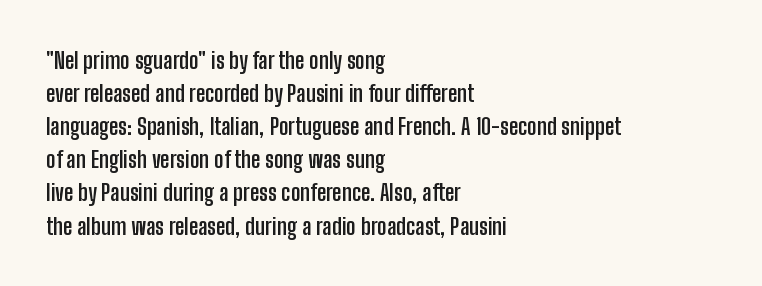
{"italic": "no", "bold": "yes", "underline": "no", "align": "left", "line_spacing": "normal", "line_spacing_ratio": 1.44, "letter_spacing": "normal", "letter_spacing_em": 0.0, "glyph_px": 23}
